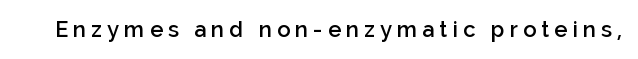
The image shows 22 px text type, upright; set unusually wide letter spacing (+0.23 em), not underlined.
